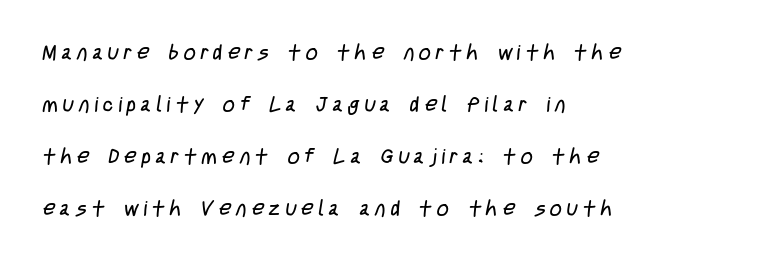
The vertical gap from one line to the next is large. Check the space under the baseline: it is left empty. You could only call the tracking loose — the letters float apart. Ink coverage per letter is moderate at most.
